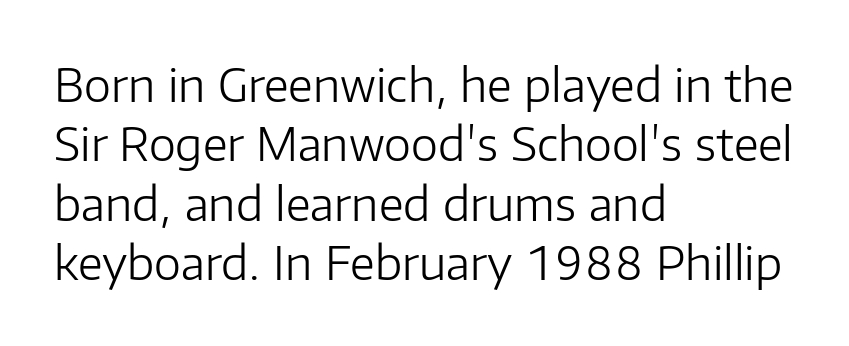
The letters stand upright; this is a roman face. The letters advance in unequal steps, a hallmark of proportional type. Nothing unusual about the tracking: characters are spaced as the font intends. The typesetter chose a ragged-right arrangement here.
